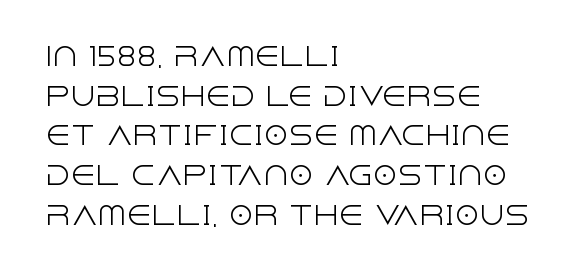
No italicization has been applied; the sample stays upright. Which margin do the lines hug? The left one — the right edge is uneven. Interline gaps are of average width in this sample. Descender tails drop into unmarked territory.
